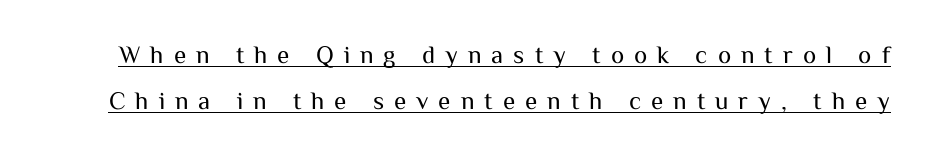
Weight: regular or lighter. Letter spacing: wide. In terms of posture, this sample is upright. The lettering is marked with a stroke running underneath it.
